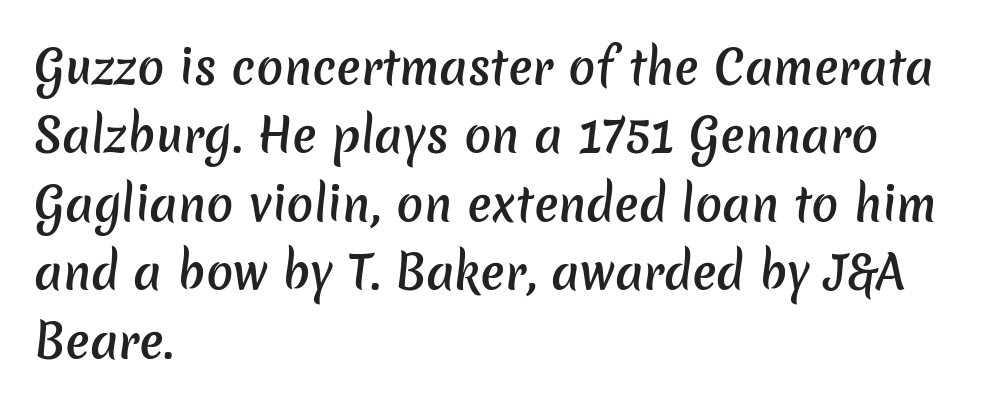
The image shows 45 px semibold sans-serif type; set left-aligned, normal line spacing (1.52x), normal letter spacing, not underlined; low stroke contrast and a medium x-height.
